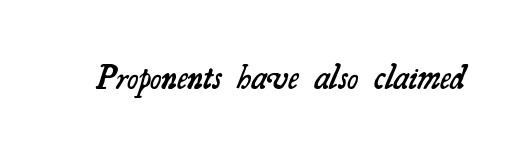
The image shows 34 px semibold serif type; set normal letter spacing, not underlined; medium stroke contrast and a small x-height.
